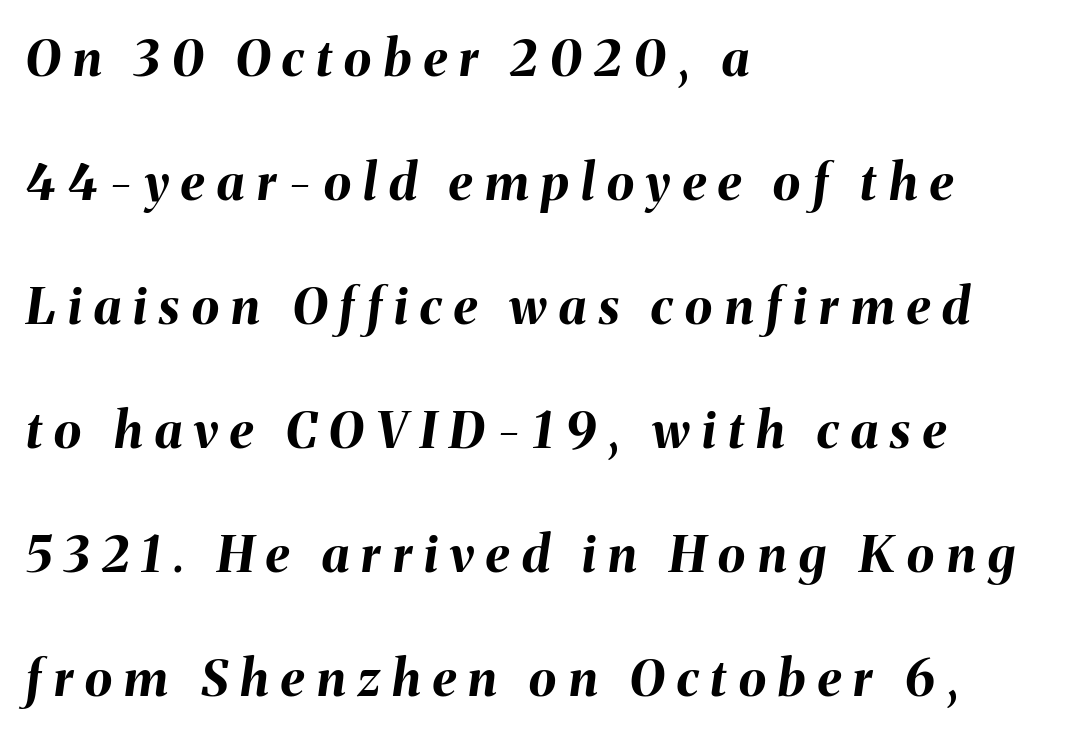
Q: Is the text bold? A: Yes.
Q: Is the text italic (slanted)? A: Yes, it leans right by about 8 degrees.
Q: Is the text underlined? A: No.
Q: How is the paragraph aligned? A: Left-aligned.
Q: Is the spacing between letters normal or unusually wide? A: Unusually wide.
Q: Is the spacing between lines tight, normal or loose? A: Loose.
Q: Width (condensed, normal, or wide)? A: Normal.
Q: Stroke contrast? A: Medium.
Q: x-height? A: Medium.
Q: Monospaced? A: No.
